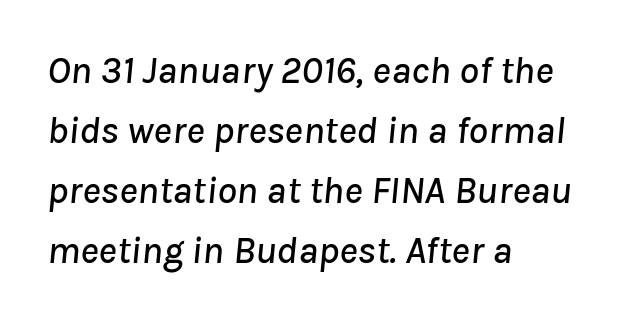
Q: Is the text italic (slanted)? A: Yes, it leans right by about 8 degrees.
Q: Is the text underlined? A: No.
Q: How is the paragraph aligned? A: Left-aligned.
Q: Is the spacing between letters normal or unusually wide? A: Normal.
Q: Is the spacing between lines tight, normal or loose? A: Normal.
Q: Width (condensed, normal, or wide)? A: Normal.
Q: Stroke contrast? A: Low.
Q: x-height? A: Medium.
Q: Monospaced? A: No.
